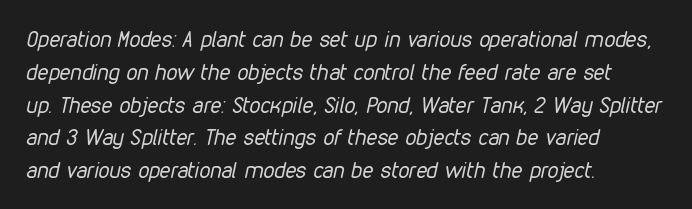
Q: Is the text bold? A: No.
Q: Is the text italic (slanted)? A: Yes, it leans right by about 12 degrees.
Q: Is the text underlined? A: No.
Q: How is the paragraph aligned? A: Left-aligned.
Q: Is the spacing between letters normal or unusually wide? A: Normal.
Q: Is the spacing between lines tight, normal or loose? A: Normal.
